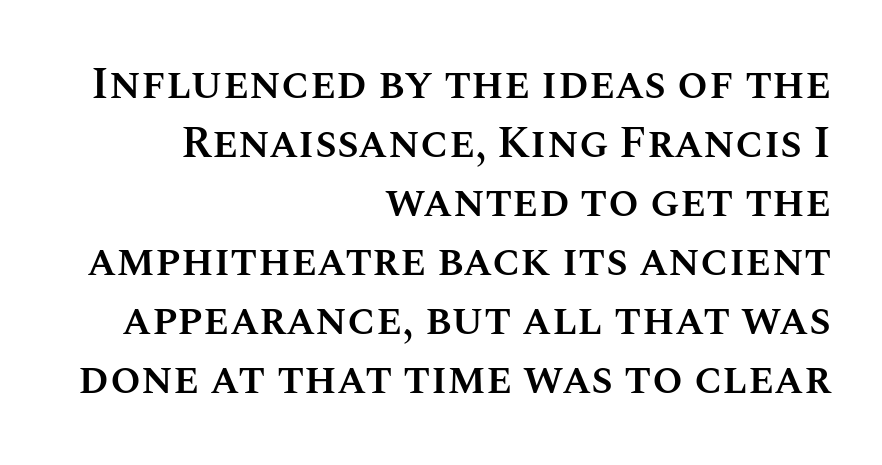
{"italic": "no", "bold": "semi", "weight": "semibold", "width": "normal", "stroke_contrast": "medium", "x_height": "large", "monospaced": "no", "underline": "no", "align": "right", "line_spacing": "normal", "line_spacing_ratio": 1.34, "letter_spacing": "normal", "letter_spacing_em": 0.0, "glyph_px": 44}
